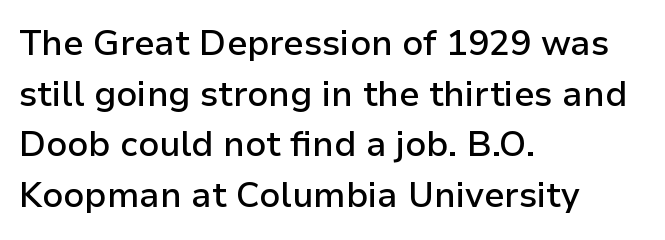
{"serif": "no", "italic": "no", "bold": "semi", "weight": "semibold", "width": "normal", "stroke_contrast": "low", "x_height": "medium", "monospaced": "no", "underline": "no", "align": "left", "line_spacing": "normal", "line_spacing_ratio": 1.45, "letter_spacing": "normal", "letter_spacing_em": 0.0, "glyph_px": 35}
